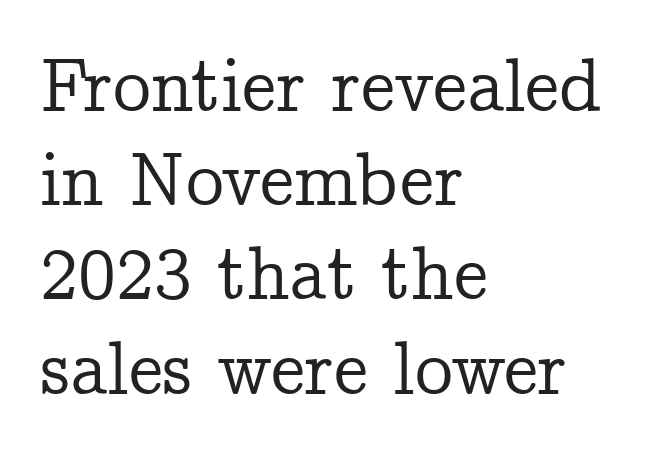
Descenders hang freely into open space. Varying glyph widths throughout — classic text-font behaviour. The passage shown has conventional tracking throughout. A student would call this left alignment; a typographer would say flush left, rag right. No italicization has been applied; the sample stays upright.
